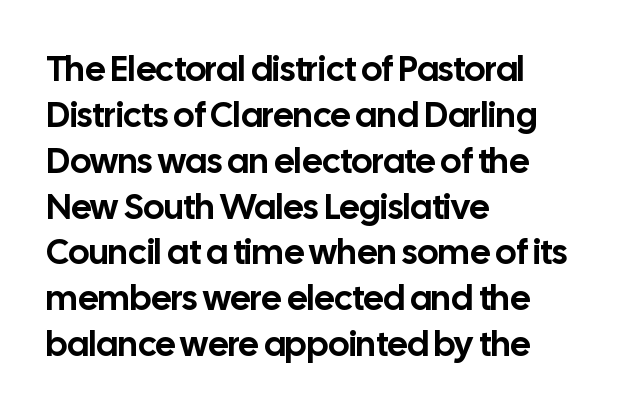
Q: Is the text italic (slanted)? A: No, it is upright.
Q: Is the typeface a serif or a sans-serif typeface? A: Sans-serif.
Q: Is the text underlined? A: No.
Q: How is the paragraph aligned? A: Left-aligned.
Q: Is the spacing between letters normal or unusually wide? A: Normal.
Q: Is the spacing between lines tight, normal or loose? A: Normal.
Q: Width (condensed, normal, or wide)? A: Normal.
Q: Stroke contrast? A: Low.
Q: x-height? A: Medium.
Q: Monospaced? A: No.
